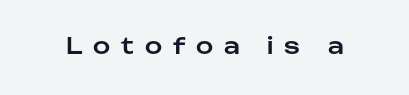
This sample uses expanded letter spacing, leaving extra air between glyphs. Does the lettering tilt? It doesn't — this is upright. The space directly below the letters is spotless.
